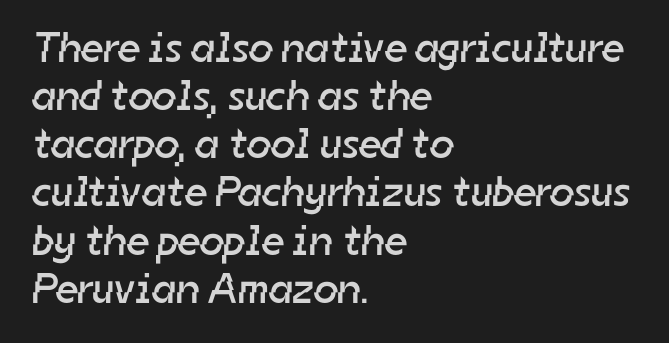
The type family on display is of the sans-serif kind. Observe the ordinary spacing: letters are neighbours, not strangers. Tightly led — the rows are bunched. The characters are drawn with everyday or finer stroke widths. Caption: multi-line text, flush left, ragged right.
